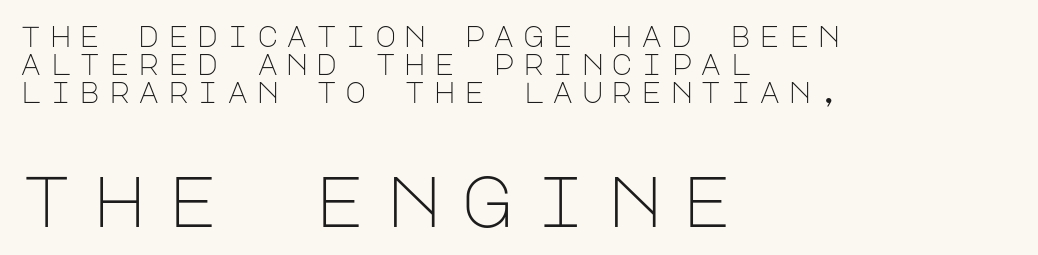
The image shows 72 px light sans-serif type, upright; set left-aligned, tight line spacing (0.97x), unusually wide letter spacing (+0.28 em), not underlined; the second (bottom) block is 2.48x larger; low stroke contrast and a large x-height.
